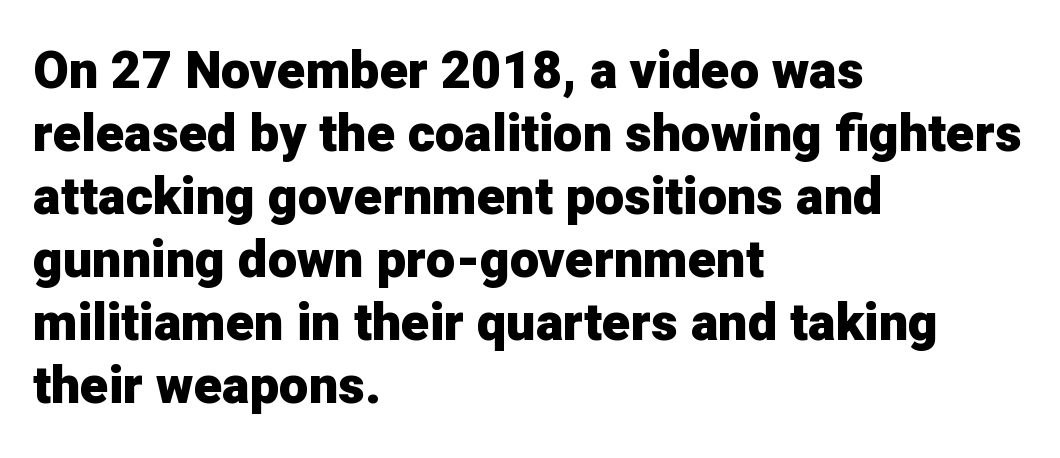
Q: Is the text bold? A: Yes.
Q: Is the text italic (slanted)? A: No, it is upright.
Q: Is the typeface a serif or a sans-serif typeface? A: Sans-serif.
Q: Is the text underlined? A: No.
Q: How is the paragraph aligned? A: Left-aligned.
Q: Is the spacing between letters normal or unusually wide? A: Normal.
Q: Width (condensed, normal, or wide)? A: Normal.
Q: Stroke contrast? A: Low.
Q: x-height? A: Medium.
Q: Monospaced? A: No.
